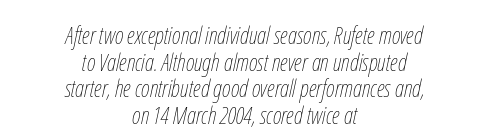
Characters are canted at an angle relative to the baseline's perpendicular. Weight: regular or lighter. The tracking reads as untouched default to a designer's eye. Quick note: underline off. The lines in this sample share a center point and differ in where they start and stop. Leading is clearly below the norm, producing a dense column.
